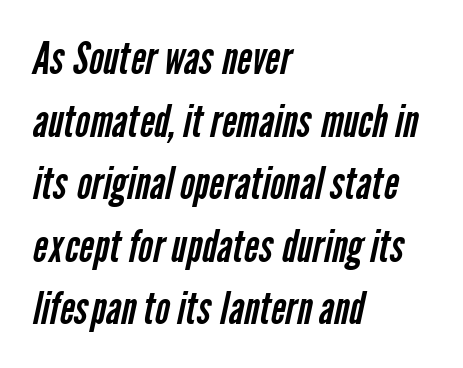
{"serif": "no", "bold": "no", "weight": "regular", "width": "condensed", "stroke_contrast": "low", "x_height": "medium", "monospaced": "no", "underline": "no", "align": "left", "line_spacing": "normal", "line_spacing_ratio": 1.39, "letter_spacing": "normal", "letter_spacing_em": 0.0, "glyph_px": 45}
